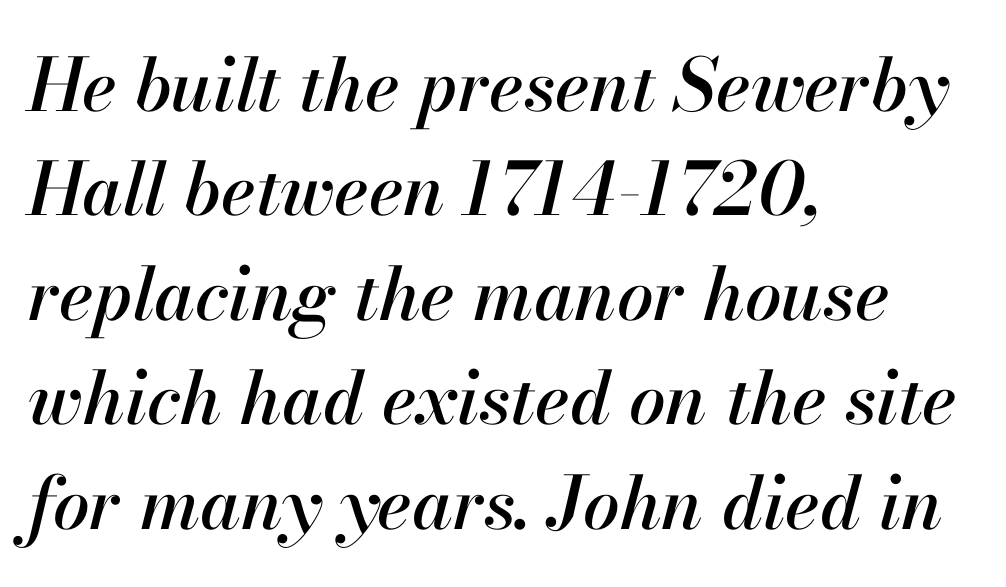
{"italic": "yes", "lean": "right", "slant_degrees": 13, "width": "normal", "stroke_contrast": "high", "x_height": "small", "monospaced": "no", "underline": "no", "align": "left", "line_spacing": "normal", "line_spacing_ratio": 1.43, "letter_spacing": "normal", "letter_spacing_em": 0.0, "glyph_px": 73}
